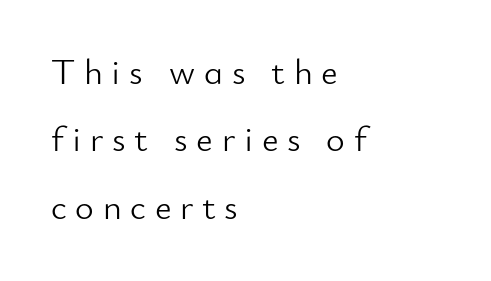
Q: Is the text bold? A: No.
Q: Is the text italic (slanted)? A: No, it is upright.
Q: Is the typeface a serif or a sans-serif typeface? A: Sans-serif.
Q: Is the text underlined? A: No.
Q: How is the paragraph aligned? A: Left-aligned.
Q: Is the spacing between letters normal or unusually wide? A: Unusually wide.
Q: Width (condensed, normal, or wide)? A: Normal.
Q: Stroke contrast? A: Low.
Q: x-height? A: Small.
Q: Monospaced? A: No.
